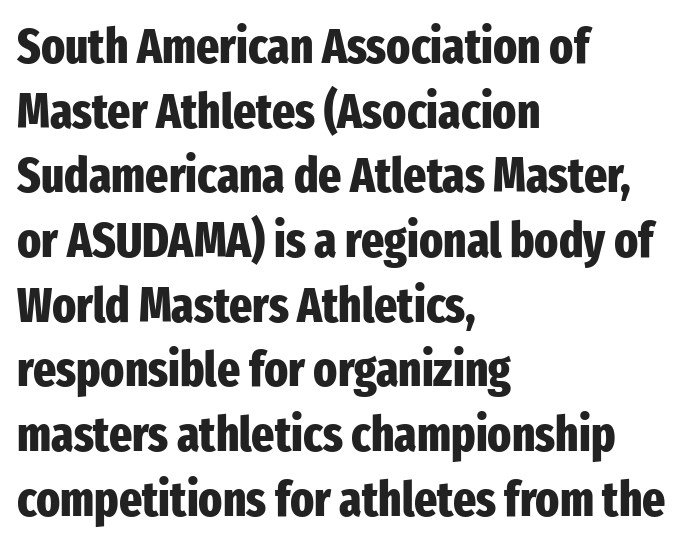
The image shows 49 px heavy, condensed sans-serif type, upright; set left-aligned, normal line spacing (1.32x), normal letter spacing, not underlined; low stroke contrast and a medium x-height.
